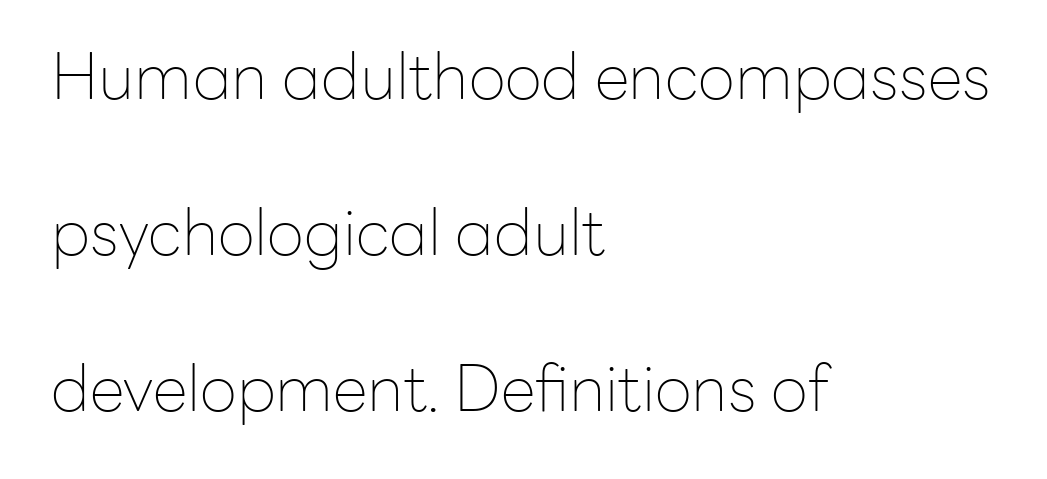
Quick note: not italic, upright. Ink coverage per letter is moderate at most. These lines stack with their left ends in a neat column. The lines are spread far apart with generous leading. Honestly, the letter spacing is just normal — you wouldn't notice it. Any mark beneath the type? The region is blank.
